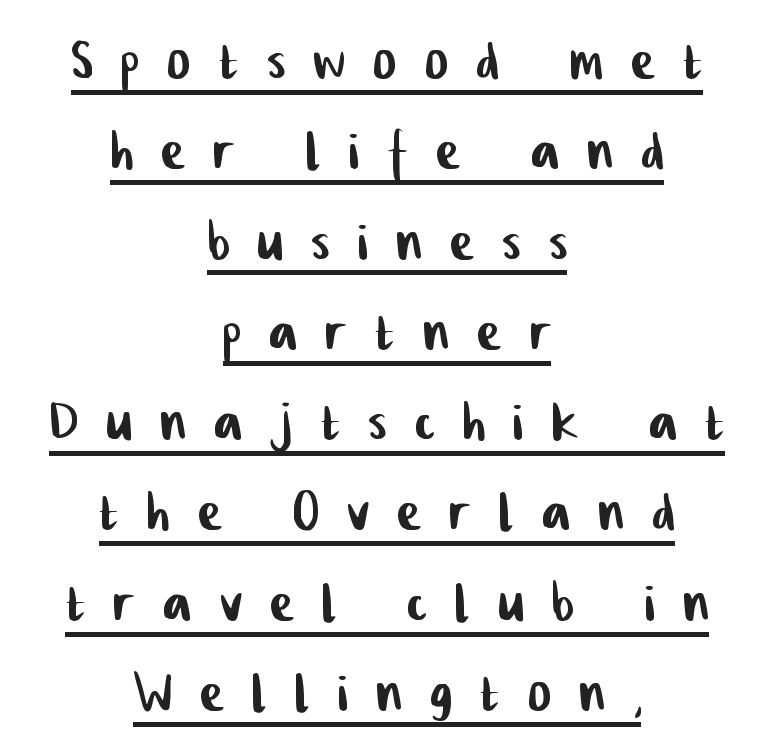
{"serif": "no", "width": "condensed", "stroke_contrast": "low", "x_height": "medium", "monospaced": "no", "underline": "yes", "align": "center", "line_spacing": "normal", "line_spacing_ratio": 1.29, "letter_spacing": "wide", "letter_spacing_em": 0.41, "glyph_px": 70}
